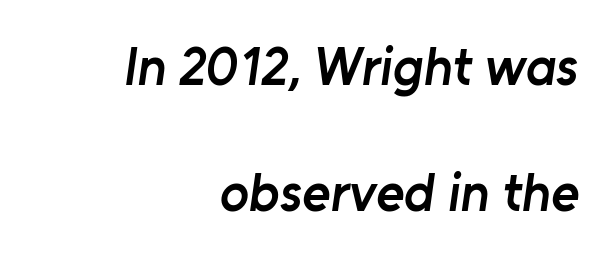
{"serif": "no", "bold": "semi", "weight": "semibold", "width": "normal", "stroke_contrast": "low", "x_height": "medium", "monospaced": "no", "underline": "no", "align": "right", "line_spacing": "loose", "line_spacing_ratio": 2.33, "letter_spacing": "normal", "letter_spacing_em": 0.0, "glyph_px": 54}
